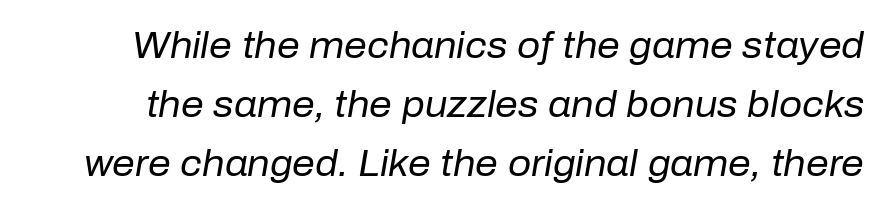
The image shows 36 px regular-weight type, italic (leaning right); set normal line spacing (1.64x), normal letter spacing, not underlined; low stroke contrast and a medium x-height.
